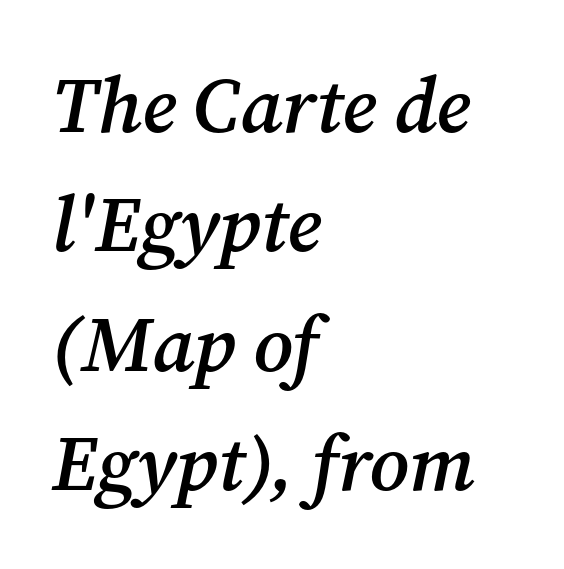
{"serif": "yes", "italic": "yes", "lean": "right", "slant_degrees": 12, "bold": "semi", "weight": "semibold", "width": "normal", "stroke_contrast": "medium", "x_height": "medium", "monospaced": "no", "underline": "no", "align": "left", "line_spacing": "normal", "line_spacing_ratio": 1.53, "letter_spacing": "normal", "letter_spacing_em": 0.0, "glyph_px": 78}
